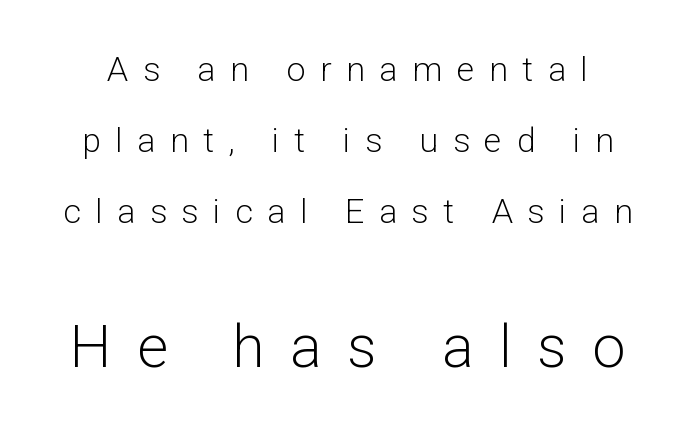
The image shows 59 px light sans-serif type, upright; set loose line spacing (2.09x), unusually wide letter spacing (+0.43 em), not underlined; the second (bottom) block is 1.74x larger; low stroke contrast and a medium x-height.
